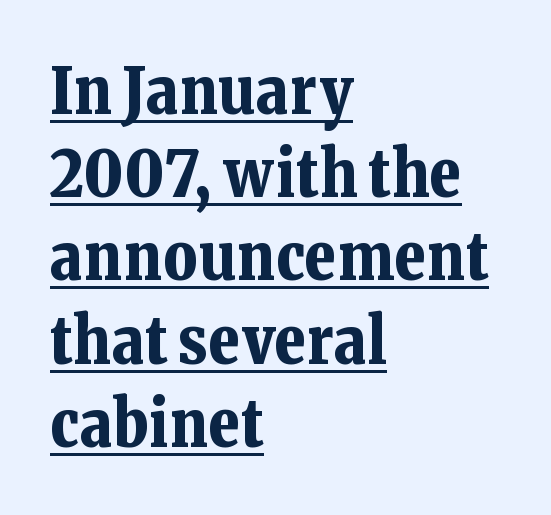
Q: Is the text bold? A: Yes.
Q: Is the text italic (slanted)? A: No, it is upright.
Q: Is the typeface a serif or a sans-serif typeface? A: Serif.
Q: Is the text underlined? A: Yes.
Q: How is the paragraph aligned? A: Left-aligned.
Q: Is the spacing between letters normal or unusually wide? A: Normal.
Q: Is the spacing between lines tight, normal or loose? A: Normal.
Q: Width (condensed, normal, or wide)? A: Normal.
Q: Stroke contrast? A: Low.
Q: x-height? A: Medium.
Q: Monospaced? A: No.
